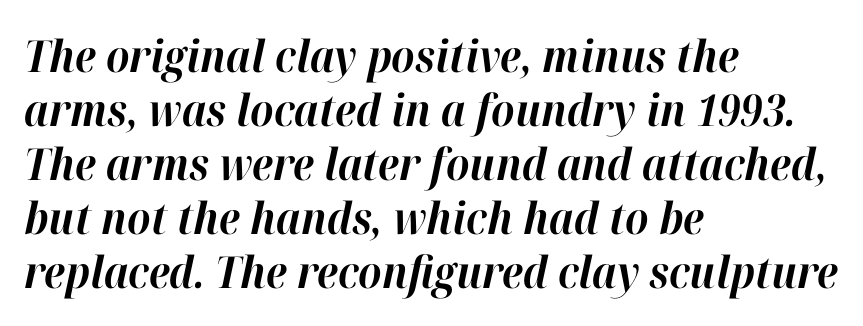
Every row of glyphs begins at an identical x-position on the left. Each letter keeps its own natural width here, so spacing adapts to shape. The rendering uses a bold face; every stroke is thick and dark. Rendered with sloped, italic letterforms.
